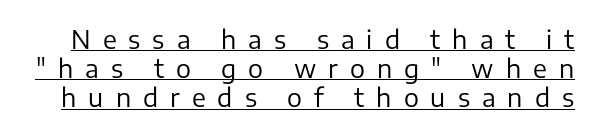
{"italic": "no", "bold": "no", "underline": "yes", "line_spacing_ratio": 1.17, "letter_spacing": "wide", "letter_spacing_em": 0.48, "glyph_px": 25}
